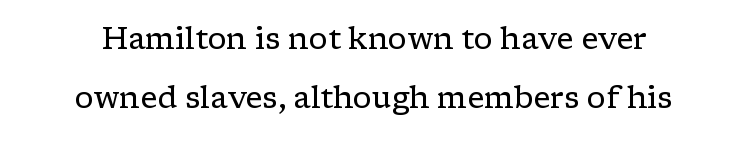
Nobody drew a line under any word here. The weight would be labelled regular, book, light, or lighter still. The face used here is proportionally spaced, like ordinary book or web type. Baseline-to-baseline distance is far greater than the letter height.
